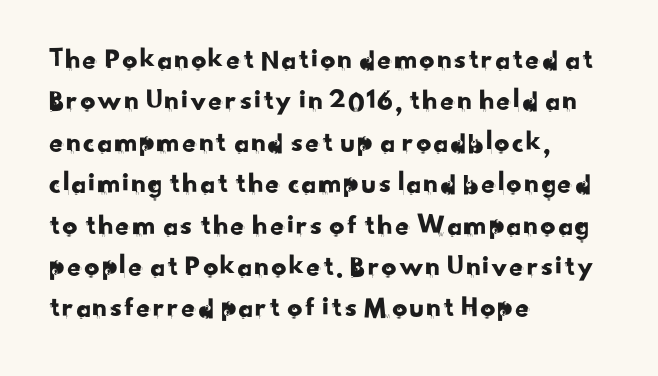
The image shows 30 px sans-serif type; set left-aligned, normal line spacing (1.38x), normal letter spacing, not underlined; low stroke contrast and a small x-height.
